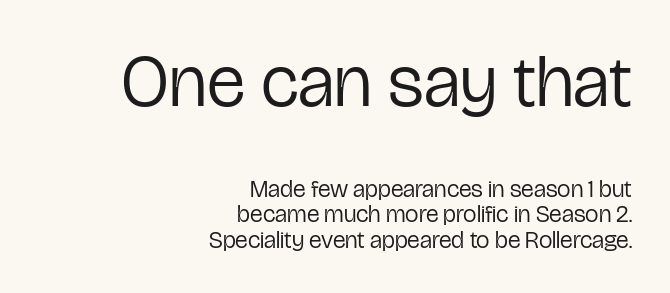
{"serif": "no", "italic": "no", "bold": "no", "weight": "regular", "width": "condensed", "stroke_contrast": "low", "x_height": "medium", "monospaced": "no", "underline": "no", "align": "right", "line_spacing": "tight", "line_spacing_ratio": 1.06, "letter_spacing": "normal", "letter_spacing_em": 0.0, "larger_block": "first", "size_ratio": 3.04, "glyph_px": 73}
